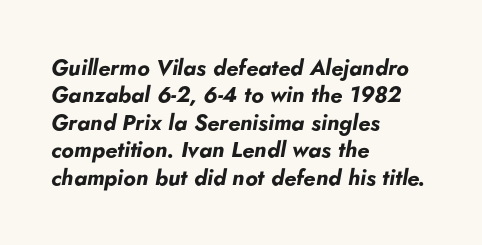
{"italic": "yes", "lean": "right", "slant_degrees": 5, "bold": "yes", "underline": "no", "align": "left", "line_spacing": "normal", "line_spacing_ratio": 1.25, "letter_spacing": "normal", "letter_spacing_em": 0.0, "glyph_px": 22}
